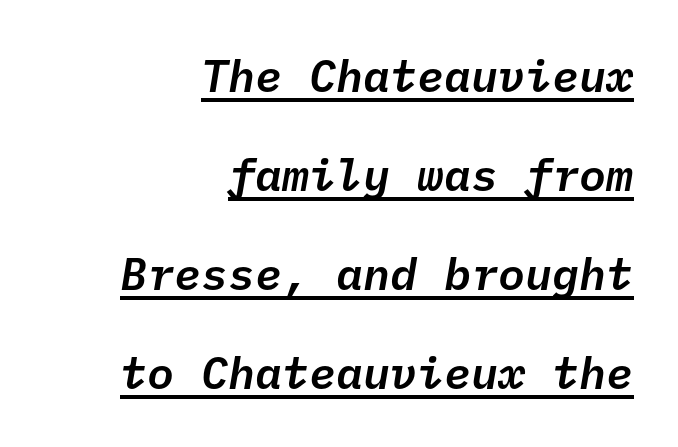
The image shows 45 px text type, italic (leaning right), monospaced; set right-aligned, loose line spacing (2.2x), normal letter spacing, underlined; low stroke contrast and a medium x-height.
